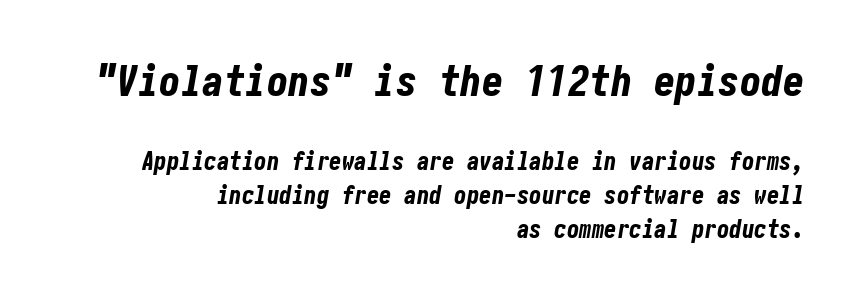
Q: Is the text bold? A: Yes.
Q: Is the text italic (slanted)? A: Yes, it leans right by about 10 degrees.
Q: Is the text underlined? A: No.
Q: How is the paragraph aligned? A: Right-aligned.
Q: Is the spacing between letters normal or unusually wide? A: Normal.
Q: Is the spacing between lines tight, normal or loose? A: Normal.
Q: Which block of text is set in a larger size, the first (top) or the second (bottom)? A: The first (top) one.
Q: Width (condensed, normal, or wide)? A: Condensed.
Q: Stroke contrast? A: Low.
Q: x-height? A: Medium.
